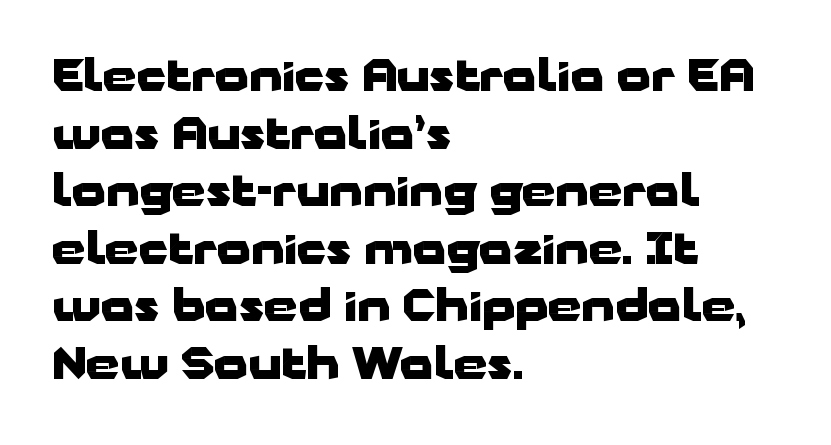
{"serif": "no", "italic": "no", "bold": "yes", "weight": "heavy", "width": "wide", "stroke_contrast": "low", "x_height": "medium", "monospaced": "no", "underline": "no", "align": "left", "line_spacing": "normal", "line_spacing_ratio": 1.34, "letter_spacing": "normal", "letter_spacing_em": 0.0, "glyph_px": 43}
